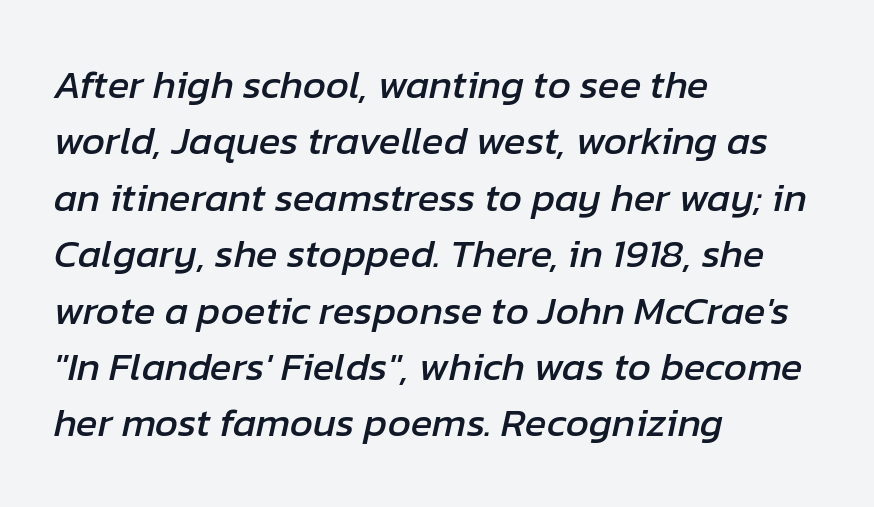
Varying glyph widths throughout — classic text-font behaviour. The ragged edge is on the right, which tells us the setting is flush left. The glyphs are unaccompanied by any horizontal stroke below them. Does the leading feel generous? No, just average.
